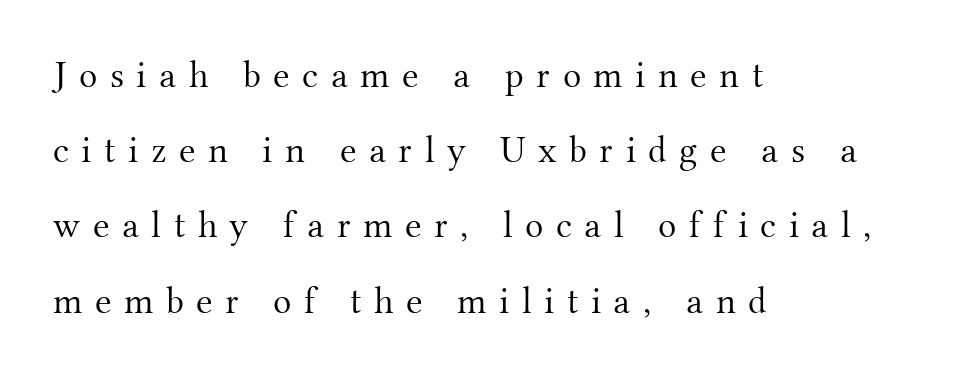
The image shows 38 px light serif type, upright; set left-aligned, loose line spacing (1.98x), unusually wide letter spacing (+0.33 em), not underlined; medium stroke contrast and a small x-height.
